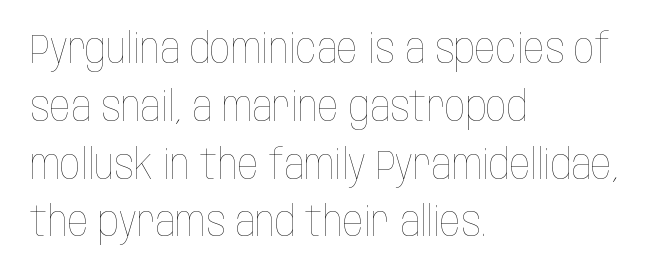
Q: Is the text bold? A: No.
Q: Is the text italic (slanted)? A: No, it is upright.
Q: Is the text underlined? A: No.
Q: How is the paragraph aligned? A: Left-aligned.
Q: Is the spacing between letters normal or unusually wide? A: Normal.
Q: Is the spacing between lines tight, normal or loose? A: Normal.
Q: Width (condensed, normal, or wide)? A: Condensed.
Q: Stroke contrast? A: Low.
Q: x-height? A: Large.
Q: Monospaced? A: No.
